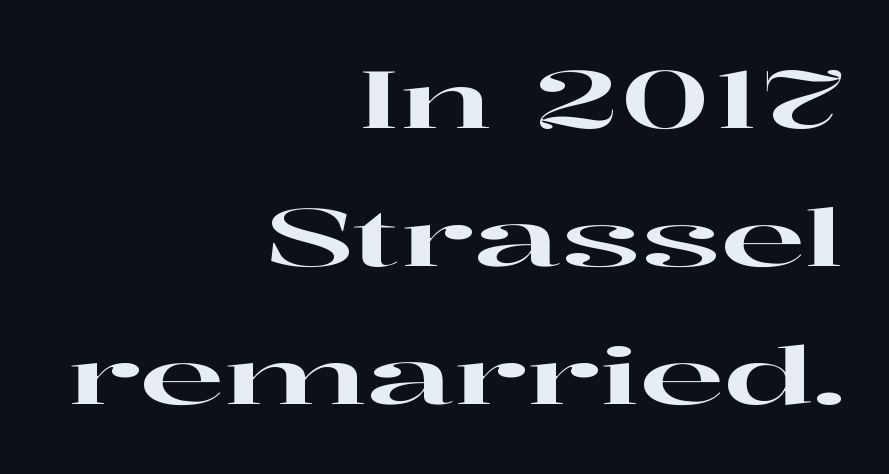
{"serif": "yes", "italic": "no", "width": "wide", "stroke_contrast": "high", "x_height": "medium", "monospaced": "no", "underline": "no", "align": "right", "line_spacing_ratio": 1.75, "letter_spacing": "normal", "letter_spacing_em": 0.0, "glyph_px": 79}
